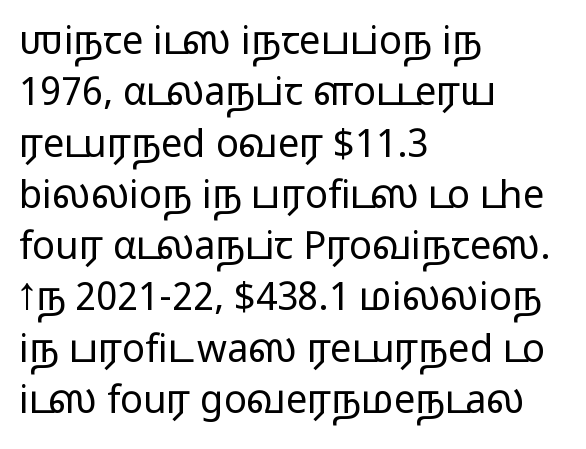
The image shows 38 px light, wide sans-serif type, upright; set left-aligned, normal line spacing (1.35x), normal letter spacing, not underlined; low stroke contrast and a medium x-height.
